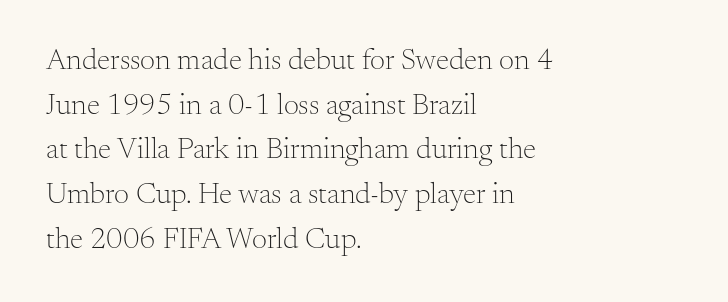
Q: Is the text bold? A: No.
Q: Is the text italic (slanted)? A: No, it is upright.
Q: Is the typeface a serif or a sans-serif typeface? A: Serif.
Q: Is the text underlined? A: No.
Q: How is the paragraph aligned? A: Left-aligned.
Q: Is the spacing between letters normal or unusually wide? A: Normal.
Q: Is the spacing between lines tight, normal or loose? A: Normal.
Q: Width (condensed, normal, or wide)? A: Normal.
Q: Stroke contrast? A: Medium.
Q: x-height? A: Small.
Q: Monospaced? A: No.
